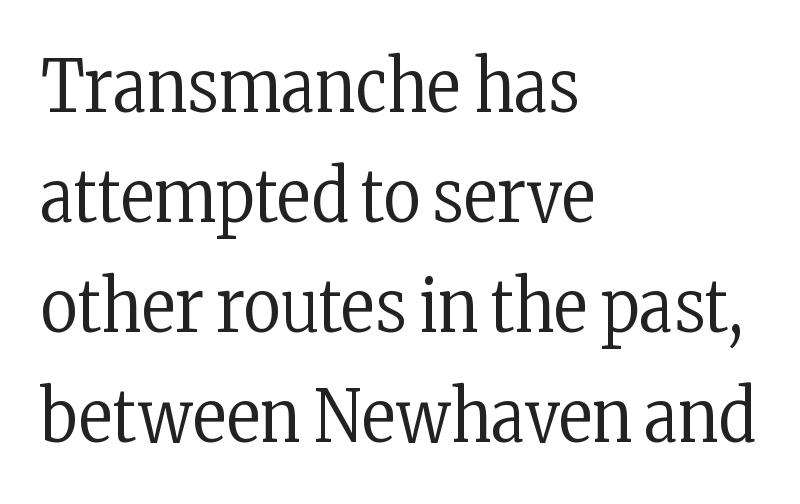
{"serif": "yes", "italic": "no", "bold": "no", "weight": "regular", "width": "condensed", "stroke_contrast": "low", "x_height": "medium", "monospaced": "no", "underline": "no", "align": "left", "line_spacing": "normal", "line_spacing_ratio": 1.53, "letter_spacing": "normal", "letter_spacing_em": 0.0, "glyph_px": 72}
